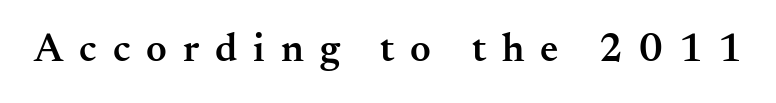
{"serif": "yes", "italic": "no", "bold": "semi", "weight": "semibold", "width": "normal", "stroke_contrast": "medium", "x_height": "small", "monospaced": "no", "underline": "no", "letter_spacing": "wide", "letter_spacing_em": 0.4, "glyph_px": 40}
